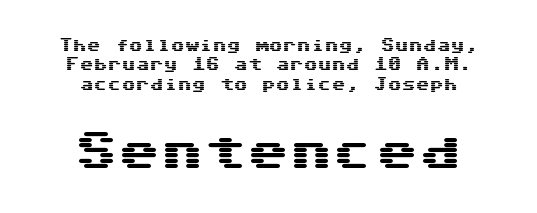
Q: Is the text italic (slanted)? A: No, it is upright.
Q: Is the typeface a serif or a sans-serif typeface? A: Sans-serif.
Q: Is the text underlined? A: No.
Q: How is the paragraph aligned? A: Centered.
Q: Is the spacing between letters normal or unusually wide? A: Normal.
Q: Is the spacing between lines tight, normal or loose? A: Normal.
Q: Which block of text is set in a larger size, the first (top) or the second (bottom)? A: The second (bottom) one.
Q: Width (condensed, normal, or wide)? A: Wide.
Q: Stroke contrast? A: Medium.
Q: x-height? A: Medium.
